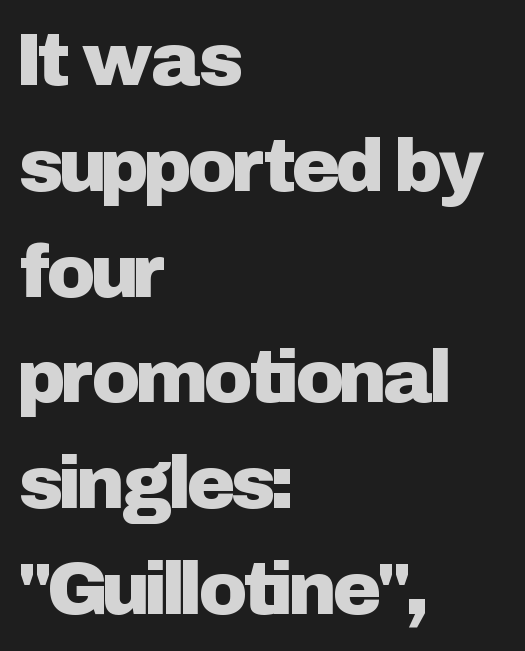
Between one letter and the next there's only the usual sliver of space. Every character sits straight up, as roman type does. All the whitespace from short lines collects on the right. Underline: absent. One glance says typical: line gaps are just what's usual. Unlike a traditional serif, this face leaves its strokes unadorned.
